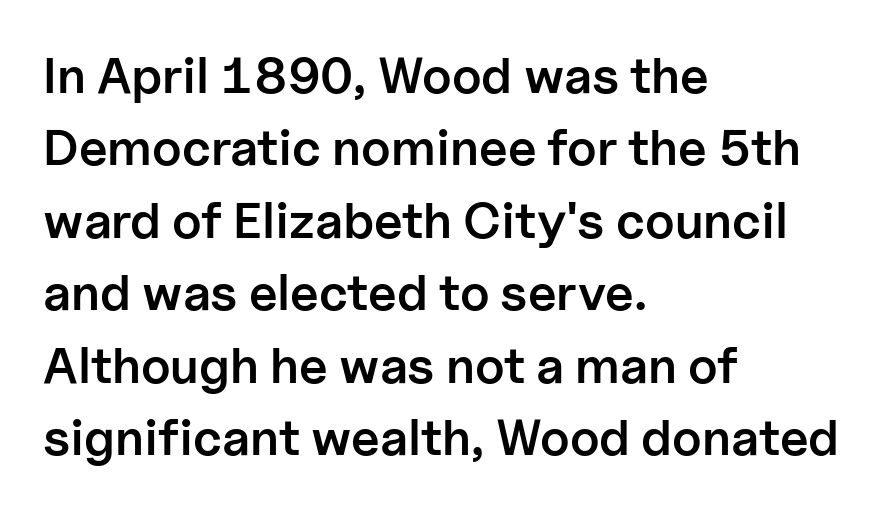
{"serif": "no", "italic": "no", "bold": "semi", "weight": "semibold", "width": "normal", "stroke_contrast": "low", "x_height": "medium", "monospaced": "no", "underline": "no", "align": "left", "line_spacing": "normal", "line_spacing_ratio": 1.42, "letter_spacing": "normal", "letter_spacing_em": 0.0, "glyph_px": 51}
